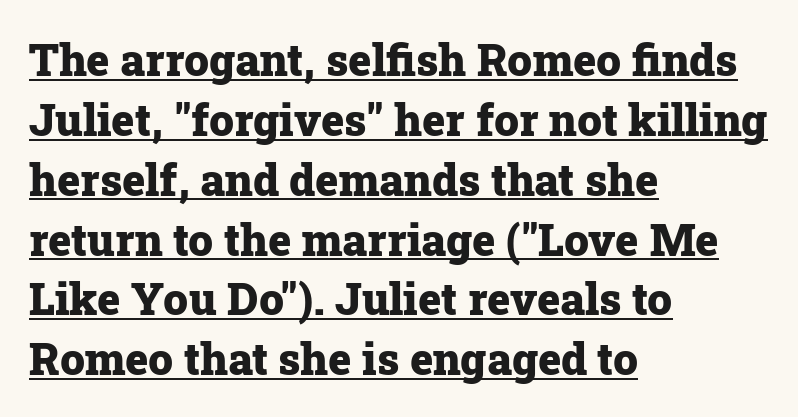
The image shows 44 px heavy serif type, upright; set left-aligned, normal line spacing (1.36x), normal letter spacing, underlined; low stroke contrast and a medium x-height.
